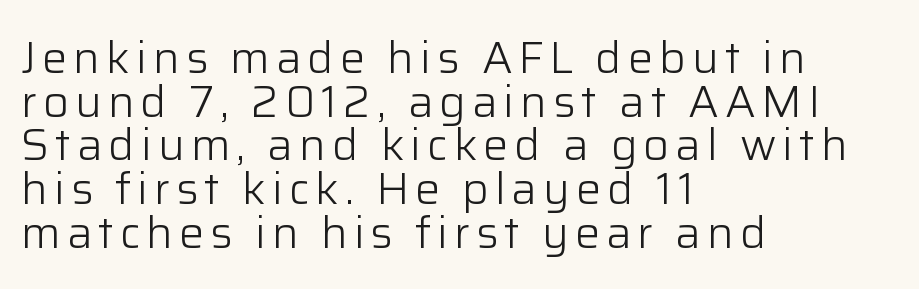
Italic? Not at all — the glyphs are vertical. Stroke terminals: plain, sans-serif. The designer dialed line spacing down below the default. The compositor pushed each line to the left boundary. Note the varied advance widths — an 'i' is clearly narrower than an 'm'. Check under the words: just untouched page.
